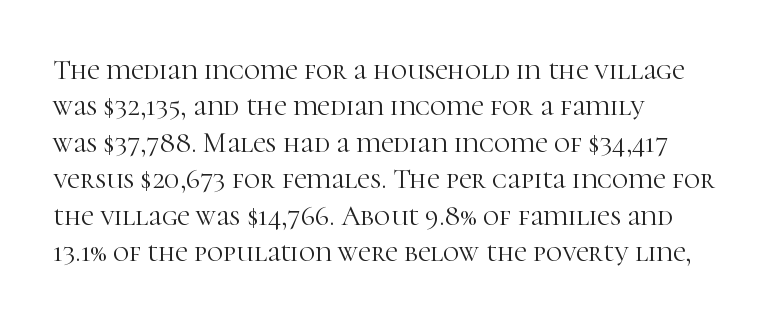
{"serif": "yes", "italic": "no", "bold": "no", "weight": "light", "width": "normal", "stroke_contrast": "high", "x_height": "medium", "monospaced": "no", "underline": "no", "align": "left", "line_spacing": "normal", "line_spacing_ratio": 1.3, "letter_spacing": "normal", "letter_spacing_em": 0.0, "glyph_px": 28}
